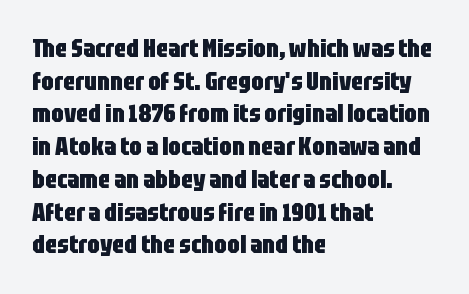
Q: Is the text bold? A: Yes.
Q: Is the text italic (slanted)? A: No, it is upright.
Q: Is the text underlined? A: No.
Q: How is the paragraph aligned? A: Left-aligned.
Q: Is the spacing between letters normal or unusually wide? A: Normal.
Q: Is the spacing between lines tight, normal or loose? A: Normal.
